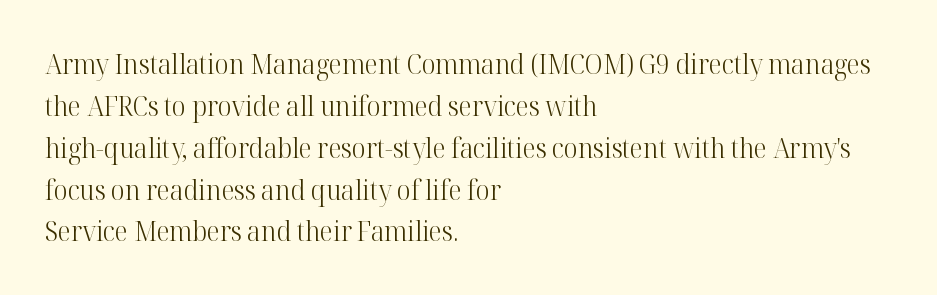
Q: Is the text bold? A: No.
Q: Is the text italic (slanted)? A: No, it is upright.
Q: Is the text underlined? A: No.
Q: How is the paragraph aligned? A: Left-aligned.
Q: Is the spacing between letters normal or unusually wide? A: Normal.
Q: Is the spacing between lines tight, normal or loose? A: Normal.
